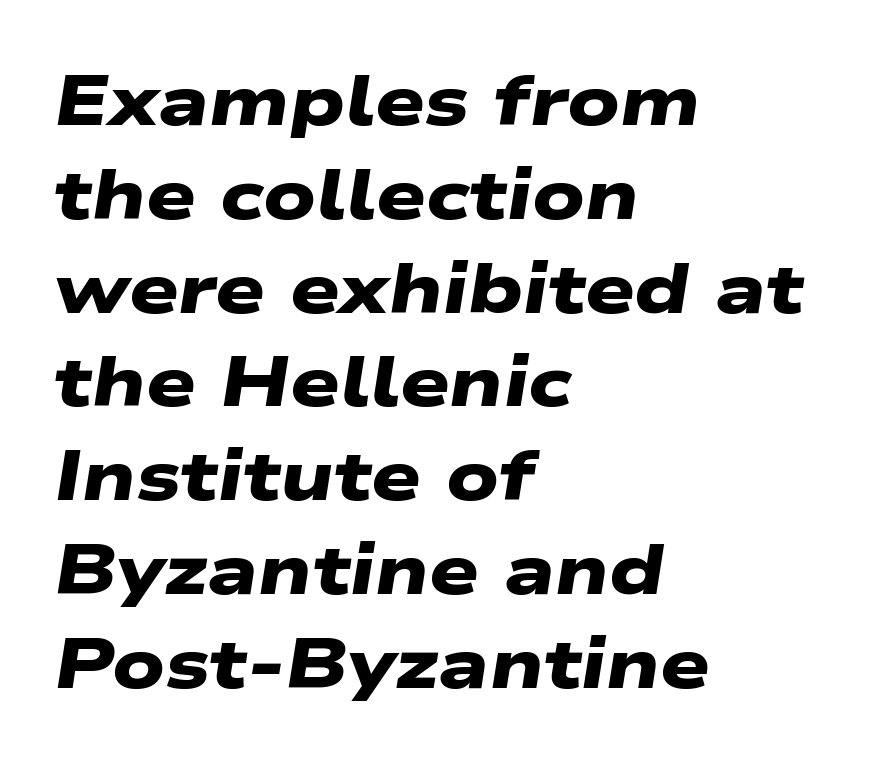
The image shows 70 px heavy, wide sans-serif type; set left-aligned, normal line spacing (1.34x), normal letter spacing, not underlined; low stroke contrast and a medium x-height.
